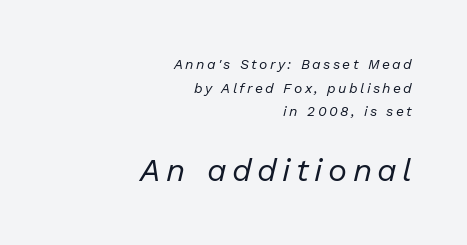
{"italic": "yes", "lean": "right", "slant_degrees": 13, "bold": "no", "weight": "regular", "width": "normal", "stroke_contrast": "low", "x_height": "medium", "monospaced": "no", "underline": "no", "align": "right", "line_spacing": "normal", "line_spacing_ratio": 1.68, "larger_block": "second", "size_ratio": 2.29, "glyph_px": 32}
